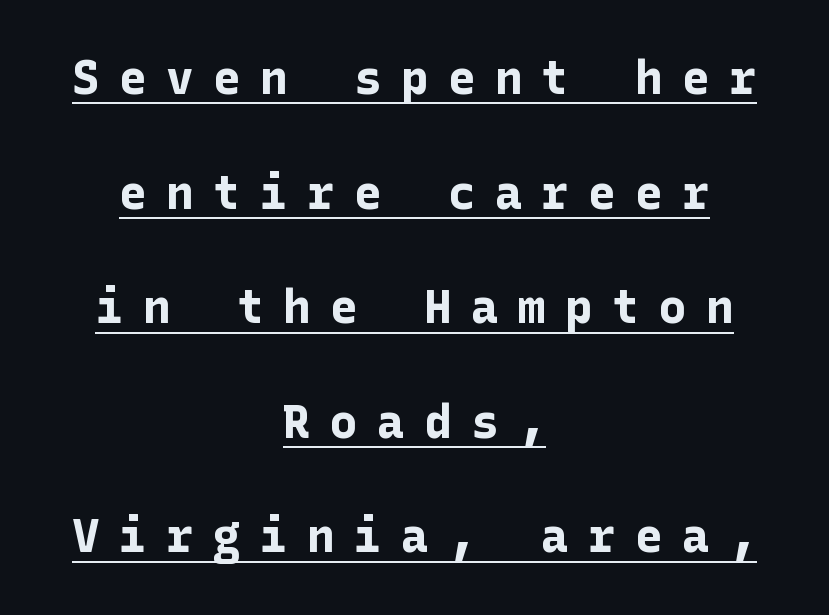
{"serif": "no", "italic": "no", "bold": "yes", "weight": "bold", "width": "normal", "stroke_contrast": "low", "x_height": "medium", "underline": "yes", "align": "center", "line_spacing": "loose", "line_spacing_ratio": 2.49, "letter_spacing": "wide", "letter_spacing_em": 0.42, "glyph_px": 46}
